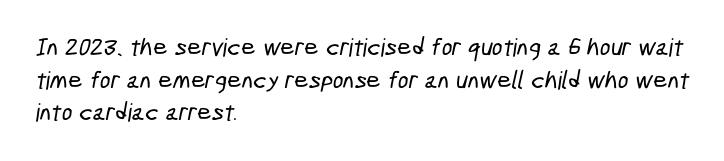
{"underline": "no", "align": "left", "line_spacing": "normal", "line_spacing_ratio": 1.31, "letter_spacing": "normal", "letter_spacing_em": 0.0, "glyph_px": 25}
